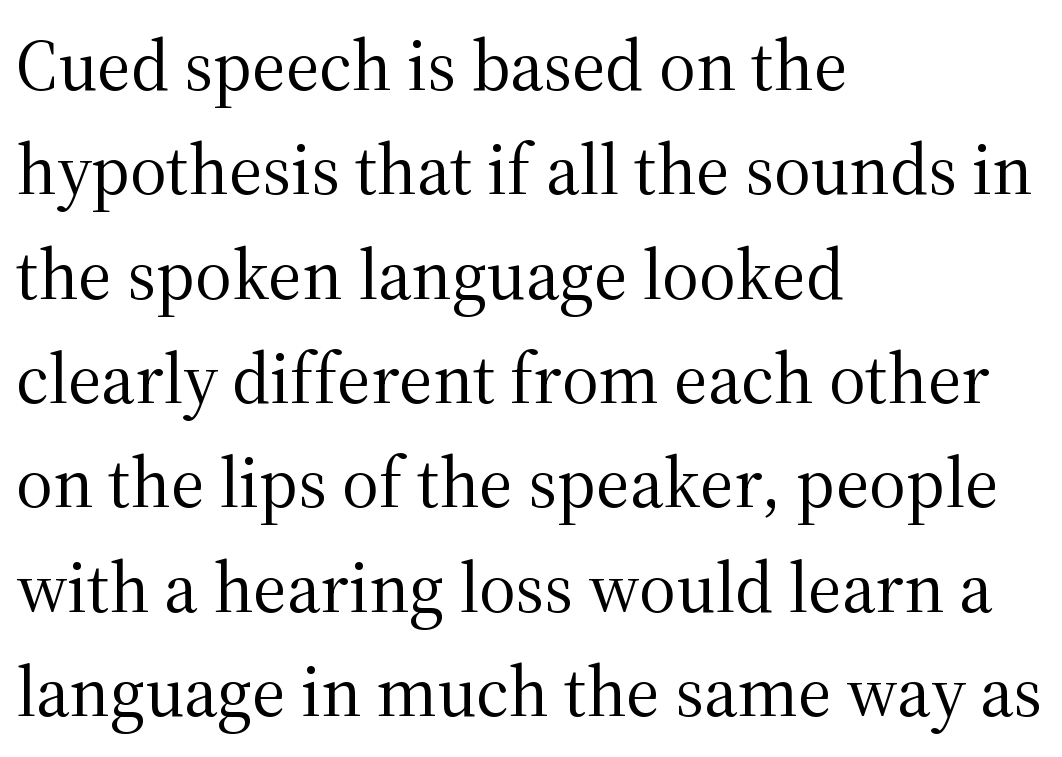
A clean baseline with only descenders dipping below it. Normally led — the rows are evenly, conventionally spaced. Style check: upright. These lines keep a tight, regular rhythm from letter to letter. Little horizontal feet cap the strokes, marking this as serif type. Line beginnings align vertically; line endings do not.
